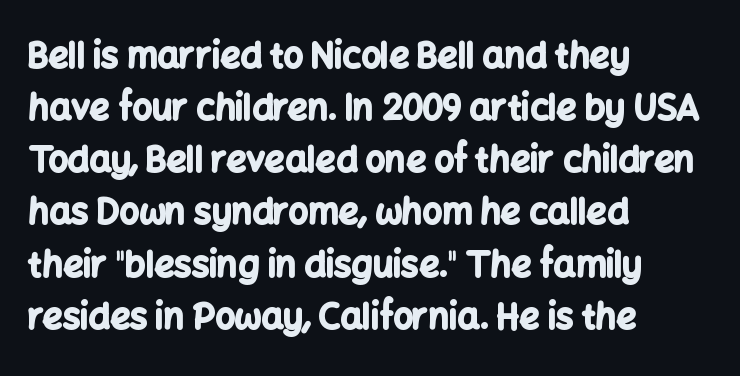
The image shows 35 px bold sans-serif type, upright; set left-aligned, normal line spacing (1.49x), normal letter spacing, not underlined; low stroke contrast and a medium x-height.
